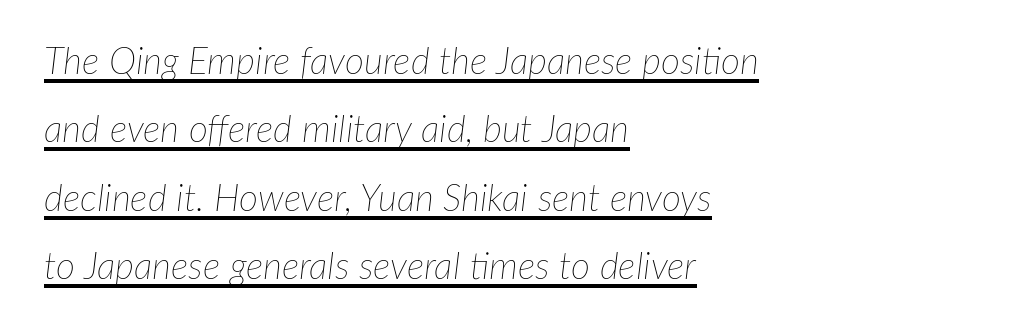
The image shows 37 px thin type, italic (leaning right); set left-aligned, line spacing 1.85x, normal letter spacing, underlined; low stroke contrast and a medium x-height.
